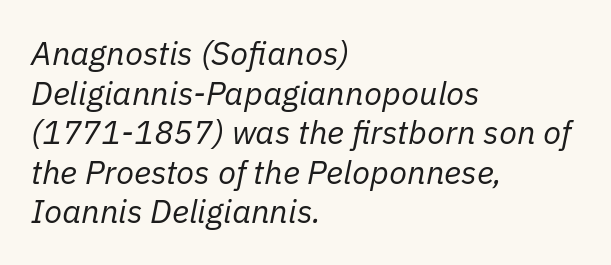
Q: Is the text bold? A: No.
Q: Is the text italic (slanted)? A: Yes, it leans right by about 11 degrees.
Q: Is the text underlined? A: No.
Q: How is the paragraph aligned? A: Left-aligned.
Q: Is the spacing between letters normal or unusually wide? A: Normal.
Q: Width (condensed, normal, or wide)? A: Normal.
Q: Stroke contrast? A: Low.
Q: x-height? A: Medium.
Q: Monospaced? A: No.
